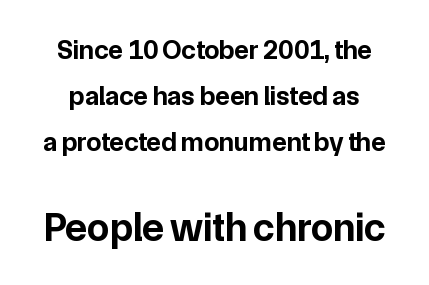
The image shows 40 px bold sans-serif type, upright; set normal line spacing (1.7x), normal letter spacing, not underlined; the second (bottom) block is 1.48x larger; low stroke contrast and a medium x-height.
